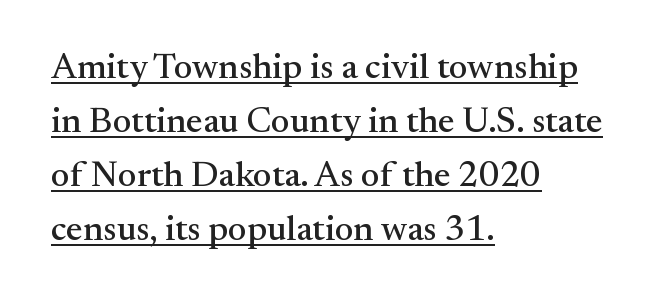
Q: Is the text italic (slanted)? A: No, it is upright.
Q: Is the typeface a serif or a sans-serif typeface? A: Serif.
Q: Is the text underlined? A: Yes.
Q: How is the paragraph aligned? A: Left-aligned.
Q: Is the spacing between letters normal or unusually wide? A: Normal.
Q: Is the spacing between lines tight, normal or loose? A: Normal.
Q: Width (condensed, normal, or wide)? A: Normal.
Q: Stroke contrast? A: Medium.
Q: x-height? A: Small.
Q: Monospaced? A: No.
